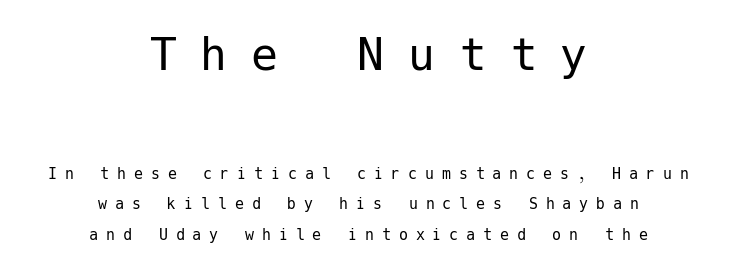
{"serif": "no", "italic": "no", "bold": "no", "weight": "regular", "width": "normal", "stroke_contrast": "low", "x_height": "medium", "underline": "no", "align": "center", "line_spacing_ratio": 1.71, "letter_spacing": "wide", "letter_spacing_em": 0.44, "larger_block": "first", "size_ratio": 3.0, "glyph_px": 54}
